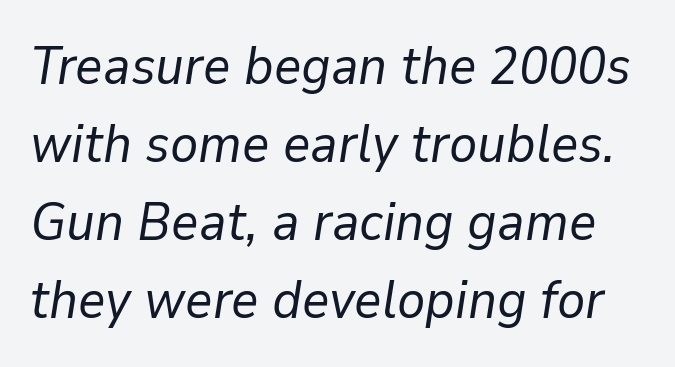
The image shows 53 px regular-weight type, italic (leaning right); set normal line spacing (1.47x), normal letter spacing, not underlined; low stroke contrast and a medium x-height.
